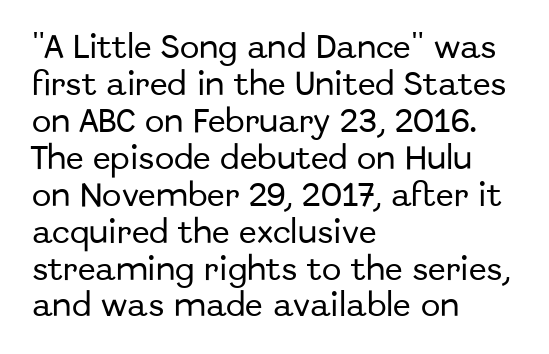
Inter-character spacing is left at the font's built-in metrics. Bare-footed words on every line. Every stem runs plumb, perpendicular to the baseline. Line spacing here is normal. Every row of glyphs begins at an identical x-position on the left.
